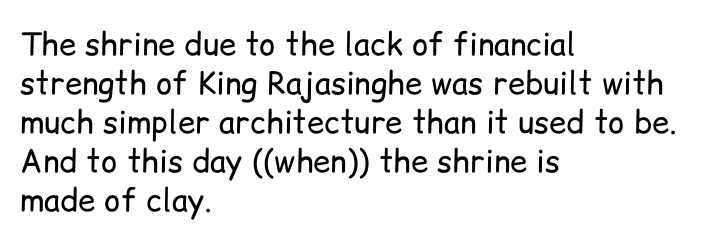
{"serif": "no", "italic": "no", "bold": "no", "weight": "regular", "width": "normal", "stroke_contrast": "low", "x_height": "medium", "monospaced": "no", "underline": "no", "align": "left", "line_spacing": "normal", "line_spacing_ratio": 1.26, "letter_spacing": "normal", "letter_spacing_em": 0.0, "glyph_px": 31}
